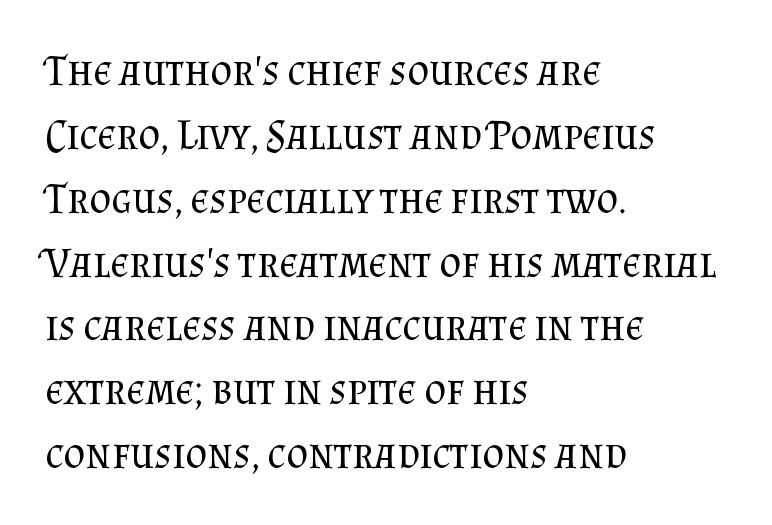
One-word summary of the alignment: left. Unlike a clean sans, this face finishes its strokes with serifs. The passage shown is not bold in any degree. How are the letters spaced? Ordinarily, with no added tracking. You could not count columns in this text — the font is proportionally spaced. Letters rest on an invisible, unmarked baseline.
